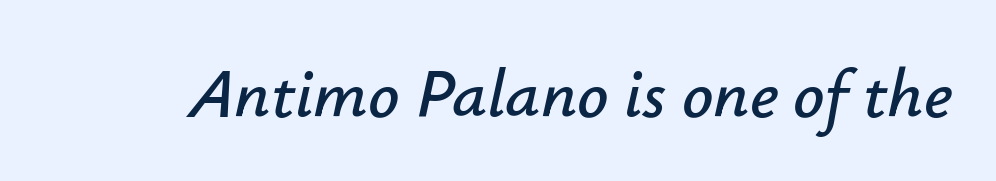
The image shows 69 px text type, italic (leaning right); set normal letter spacing, not underlined; low stroke contrast and a small x-height.
